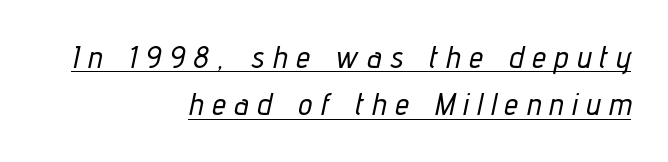
The gaps between neighbouring characters are conspicuously large. This sample keeps an unexceptional amount of space between lines. The text carries the slant typical of an italic or oblique font. Typeset ragged left — the right edge is the straight one. Honestly, the underline is the first thing you notice here.
